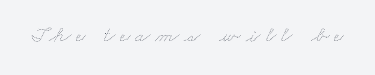
The image shows 22 px text type; set unusually wide letter spacing (+0.22 em), not underlined.
